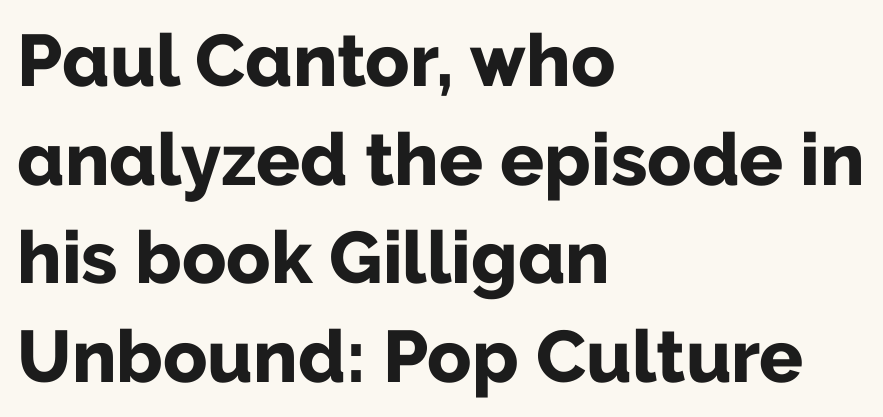
The image shows 73 px bold sans-serif type, upright; set left-aligned, normal line spacing (1.35x), normal letter spacing, not underlined; low stroke contrast and a medium x-height.
